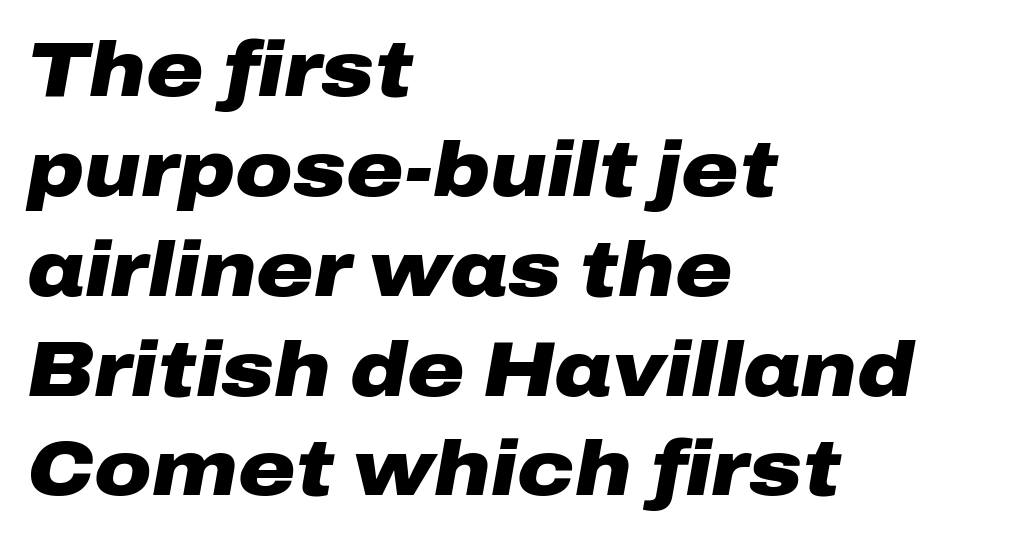
{"italic": "yes", "lean": "right", "slant_degrees": 10, "bold": "yes", "weight": "heavy", "width": "wide", "stroke_contrast": "low", "x_height": "medium", "monospaced": "no", "underline": "no", "align": "left", "line_spacing": "normal", "line_spacing_ratio": 1.28, "letter_spacing": "normal", "letter_spacing_em": 0.0, "glyph_px": 78}
